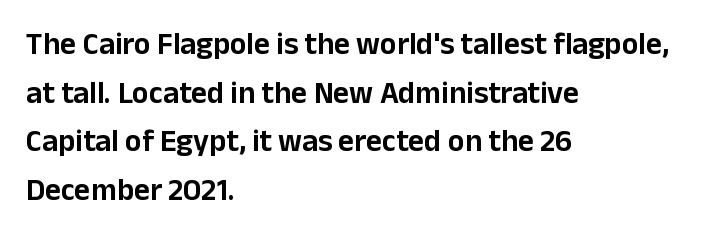
{"serif": "no", "italic": "no", "width": "normal", "stroke_contrast": "low", "x_height": "medium", "monospaced": "no", "underline": "no", "align": "left", "line_spacing": "normal", "line_spacing_ratio": 1.57, "letter_spacing": "normal", "letter_spacing_em": 0.0, "glyph_px": 31}
